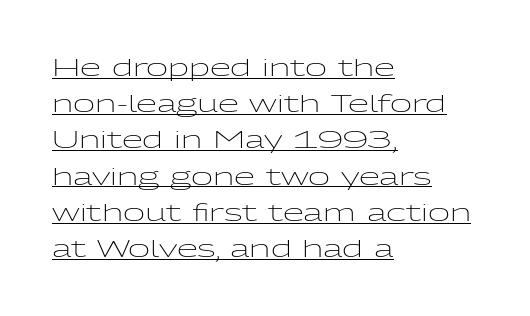
When letters stand straight like this, we call the style roman or upright. Nothing heavy about these letters — not bold at all. You can see a thin bar hugging the bottom of the glyphs. A typesetter would call this zero additional tracking. Regarding leading, the lines here are spaced in the standard way.
